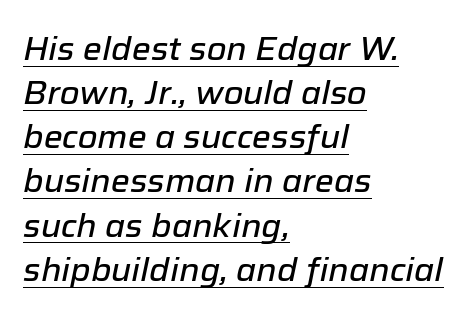
The lines in this sample share a left origin and differ only in where they stop. These lines keep a tight, regular rhythm from letter to letter. You can tell it's italic because the verticals aren't actually vertical. A baseline rule has been typeset under these characters. The rows are spaced the way most documents space them.
